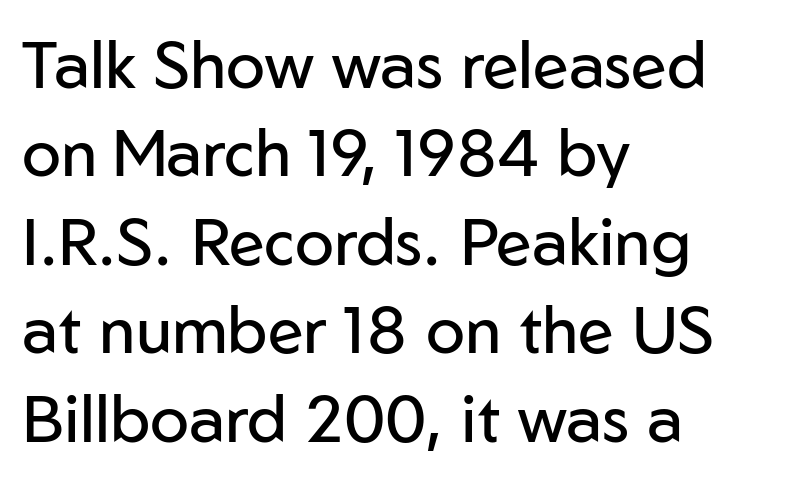
{"serif": "no", "italic": "no", "bold": "no", "weight": "regular", "width": "normal", "stroke_contrast": "low", "x_height": "medium", "monospaced": "no", "underline": "no", "align": "left", "line_spacing": "normal", "line_spacing_ratio": 1.36, "letter_spacing": "normal", "letter_spacing_em": 0.0, "glyph_px": 65}
